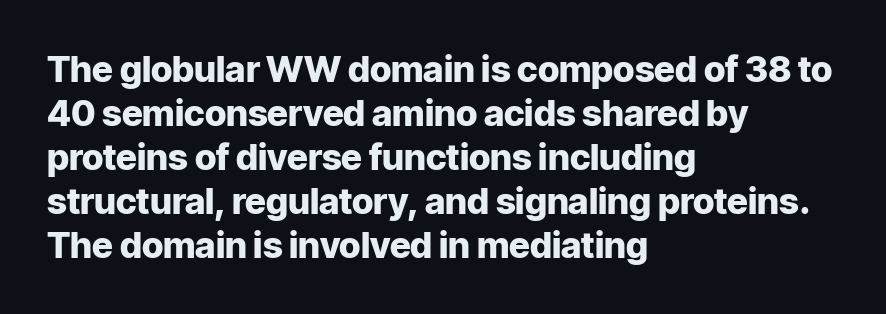
The image shows 36 px heavy sans-serif type, upright; set left-aligned, line spacing 1.22x, normal letter spacing, not underlined; low stroke contrast and a medium x-height.
